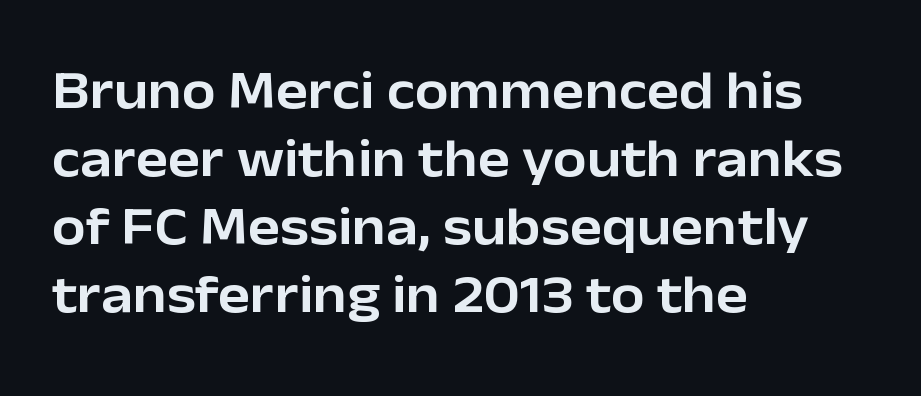
Q: Is the text italic (slanted)? A: No, it is upright.
Q: Is the typeface a serif or a sans-serif typeface? A: Sans-serif.
Q: Is the text underlined? A: No.
Q: How is the paragraph aligned? A: Left-aligned.
Q: Is the spacing between letters normal or unusually wide? A: Normal.
Q: Is the spacing between lines tight, normal or loose? A: Normal.
Q: Width (condensed, normal, or wide)? A: Normal.
Q: Stroke contrast? A: Low.
Q: x-height? A: Medium.
Q: Monospaced? A: No.
